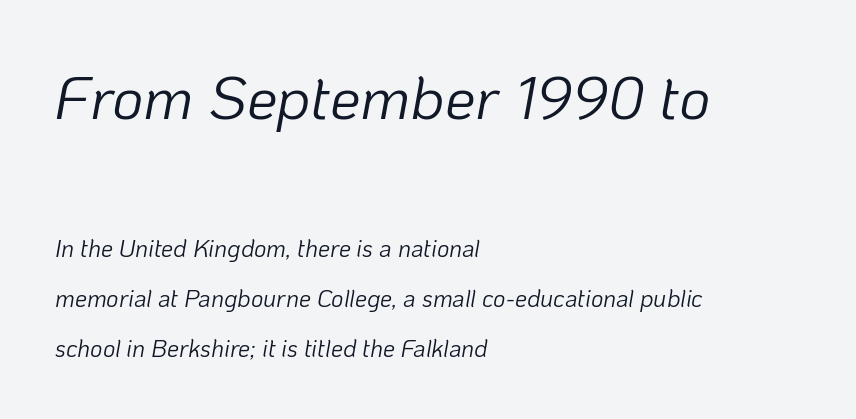
Q: Is the text bold? A: No.
Q: Is the text italic (slanted)? A: Yes, it leans right by about 10 degrees.
Q: Is the text underlined? A: No.
Q: How is the paragraph aligned? A: Left-aligned.
Q: Is the spacing between letters normal or unusually wide? A: Normal.
Q: Is the spacing between lines tight, normal or loose? A: Loose.
Q: Which block of text is set in a larger size, the first (top) or the second (bottom)? A: The first (top) one.
Q: Width (condensed, normal, or wide)? A: Normal.
Q: Stroke contrast? A: Low.
Q: x-height? A: Medium.
Q: Monospaced? A: No.
